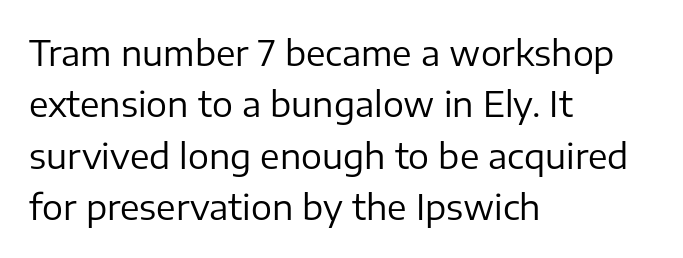
{"serif": "no", "italic": "no", "bold": "no", "weight": "regular", "width": "normal", "stroke_contrast": "low", "x_height": "medium", "monospaced": "no", "underline": "no", "align": "left", "line_spacing": "normal", "line_spacing_ratio": 1.47, "letter_spacing": "normal", "letter_spacing_em": 0.0, "glyph_px": 35}
